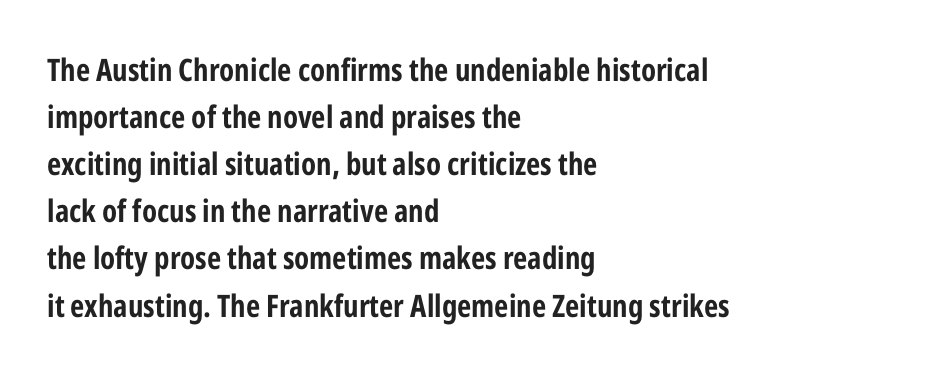
The zone under the glyphs is completely vacant. Is there any slant? The stems are plumb. Tracking value appears to be zero — textbook default spacing. This sample has the flowing, uneven cadence of proportional lettering. Check where the strokes stop: nothing finishes them off — pure sans.
